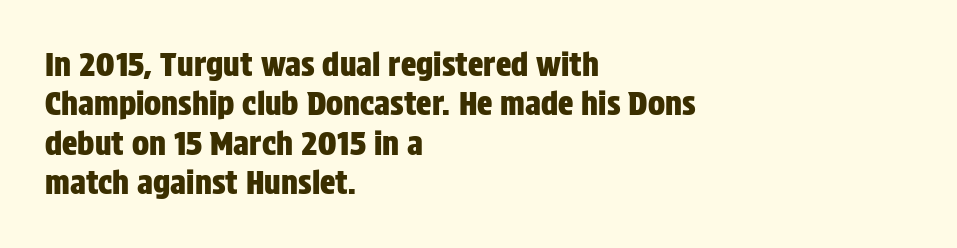
{"serif": "no", "italic": "no", "width": "condensed", "stroke_contrast": "low", "x_height": "large", "monospaced": "no", "underline": "no", "align": "left", "line_spacing_ratio": 1.23, "letter_spacing": "normal", "letter_spacing_em": 0.0, "glyph_px": 32}
